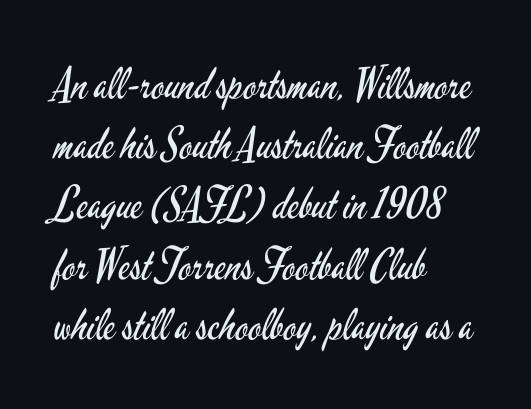
The image shows 43 px regular-weight, condensed sans-serif type; set left-aligned, normal line spacing (1.4x), normal letter spacing, not underlined; low stroke contrast and a small x-height.
